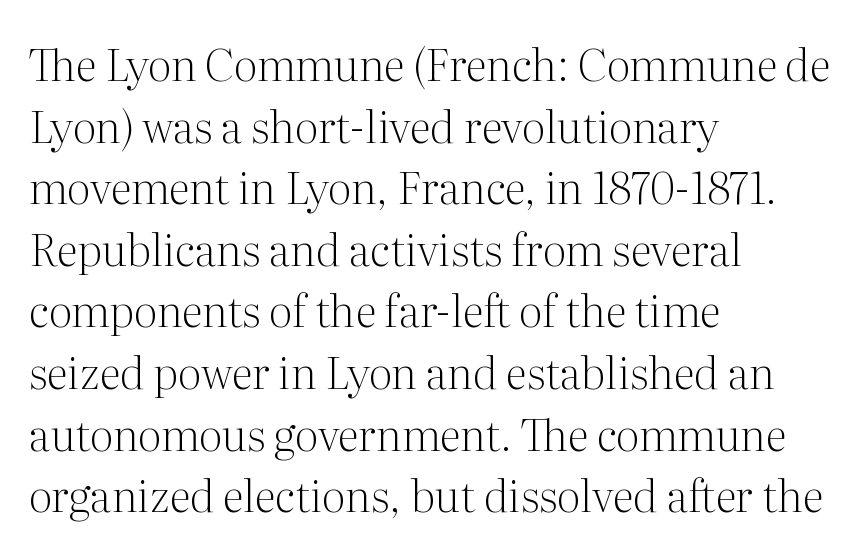
{"serif": "yes", "italic": "no", "bold": "no", "weight": "light", "width": "normal", "stroke_contrast": "medium", "x_height": "medium", "monospaced": "no", "underline": "no", "align": "left", "line_spacing": "normal", "line_spacing_ratio": 1.4, "letter_spacing": "normal", "letter_spacing_em": 0.0, "glyph_px": 44}
